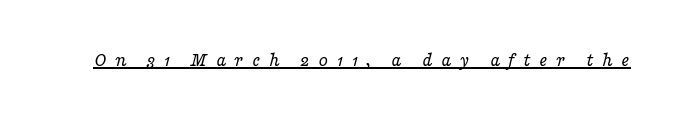
The image shows 20 px text type, italic (leaning right); set unusually wide letter spacing (+0.41 em), underlined.
